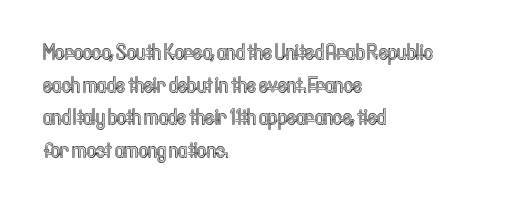
{"italic": "no", "underline": "no", "align": "left", "line_spacing": "normal", "line_spacing_ratio": 1.48, "letter_spacing": "normal", "letter_spacing_em": 0.0, "glyph_px": 22}
